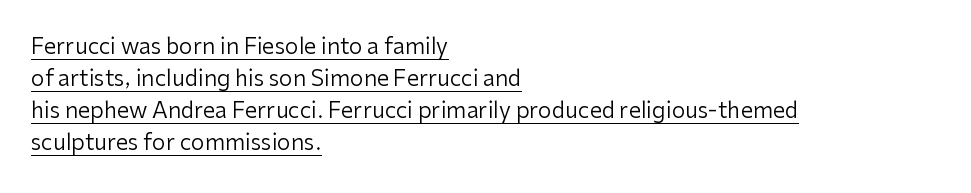
Q: Is the text bold? A: No.
Q: Is the text italic (slanted)? A: No, it is upright.
Q: Is the text underlined? A: Yes.
Q: How is the paragraph aligned? A: Left-aligned.
Q: Is the spacing between letters normal or unusually wide? A: Normal.
Q: Is the spacing between lines tight, normal or loose? A: Normal.
